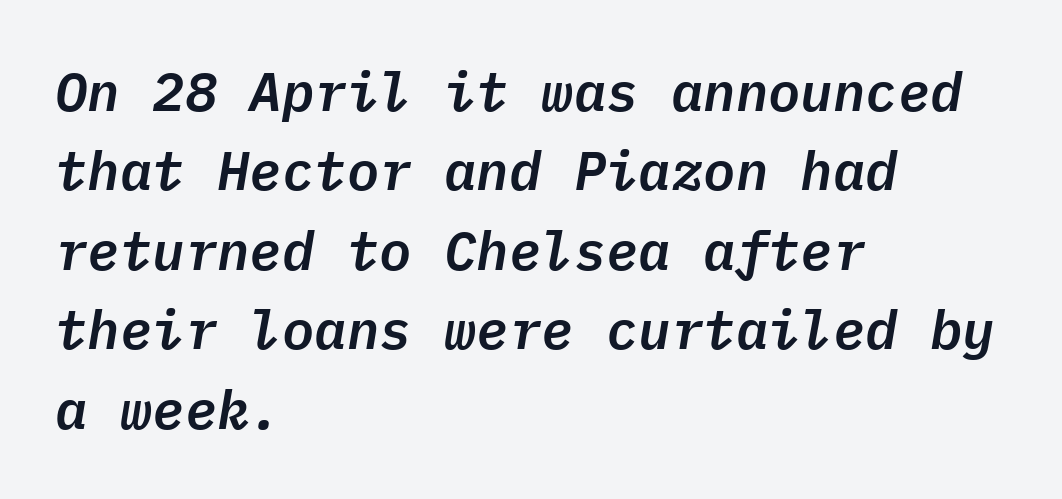
The image shows 54 px text type, italic (leaning right), monospaced; set left-aligned, normal line spacing (1.47x), normal letter spacing, not underlined; low stroke contrast and a medium x-height.
